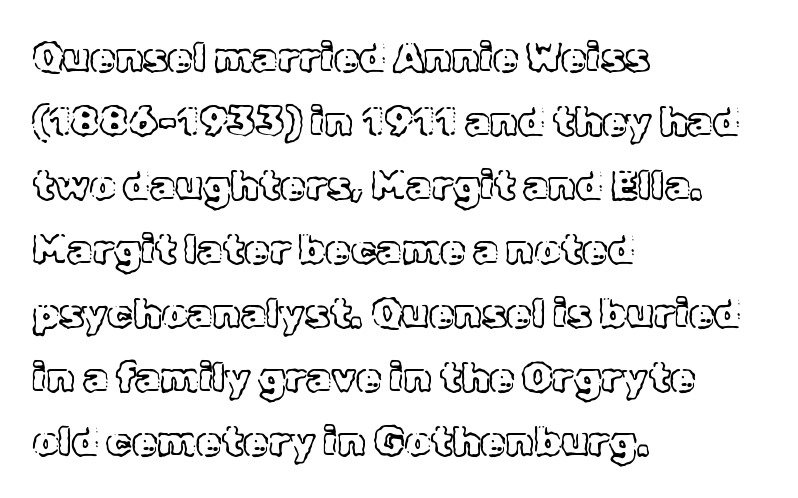
The image shows 41 px text type, upright; set left-aligned, normal line spacing (1.56x), normal letter spacing, not underlined; a medium x-height.
